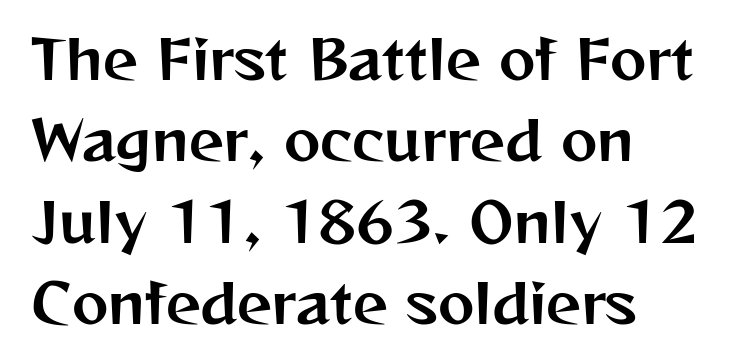
{"serif": "no", "italic": "no", "width": "normal", "stroke_contrast": "medium", "x_height": "medium", "monospaced": "no", "underline": "no", "align": "left", "line_spacing": "normal", "line_spacing_ratio": 1.48, "letter_spacing": "normal", "letter_spacing_em": 0.0, "glyph_px": 55}
